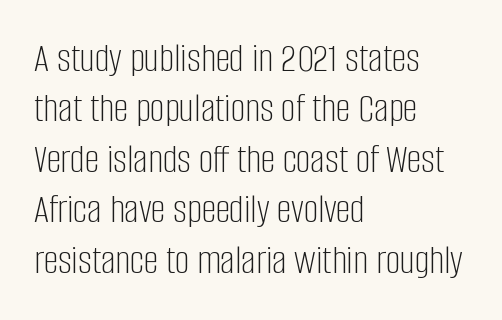
Quick note: not italic, upright. Weight: not bold — regular or lighter. Honestly, there is no underline to notice here at all. What stands out about the letter spacing? Nothing — it is the standard amount. The lines are quadded left. Serif or sans? Sans — the stroke terminals are bare.
